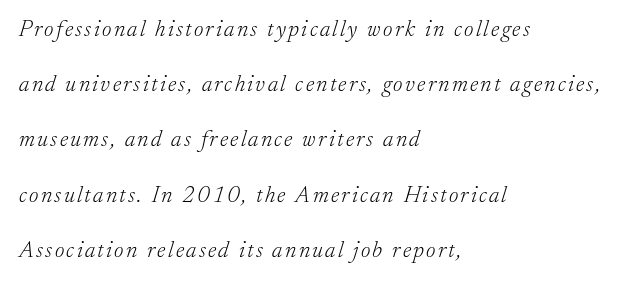
The image shows 23 px text type, italic (leaning right); set left-aligned, loose line spacing (2.4x), not underlined.
